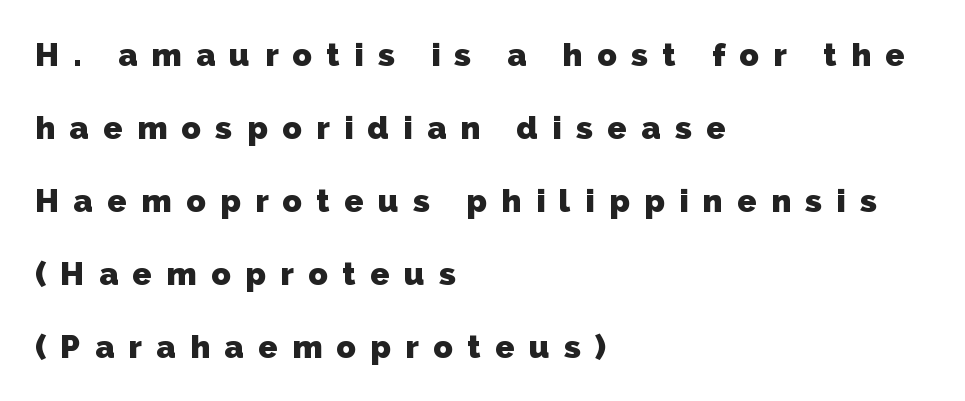
Q: Is the text bold? A: Yes.
Q: Is the typeface a serif or a sans-serif typeface? A: Sans-serif.
Q: Is the text underlined? A: No.
Q: How is the paragraph aligned? A: Left-aligned.
Q: Is the spacing between letters normal or unusually wide? A: Unusually wide.
Q: Is the spacing between lines tight, normal or loose? A: Loose.
Q: Width (condensed, normal, or wide)? A: Normal.
Q: Stroke contrast? A: Low.
Q: x-height? A: Medium.
Q: Monospaced? A: No.
